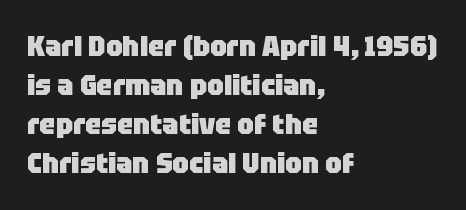
The image shows 29 px heavy sans-serif type, upright; set left-aligned, normal line spacing (1.35x), normal letter spacing, not underlined; low stroke contrast and a large x-height.
